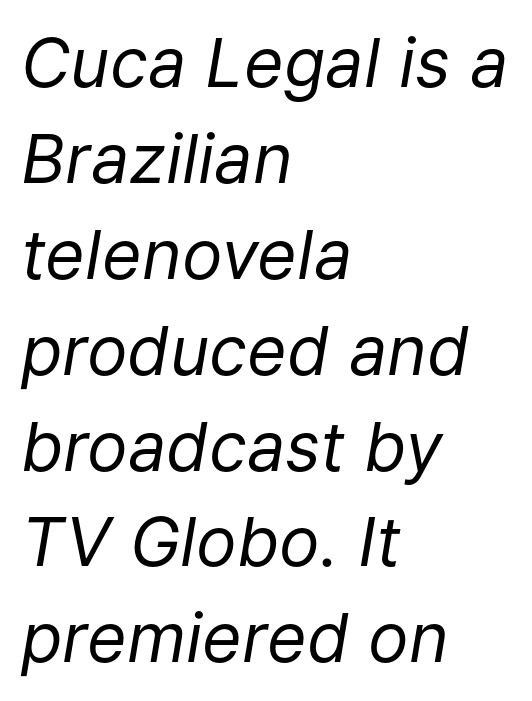
Q: Is the text bold? A: No.
Q: Is the text italic (slanted)? A: Yes, it leans right by about 9 degrees.
Q: Is the text underlined? A: No.
Q: How is the paragraph aligned? A: Left-aligned.
Q: Is the spacing between letters normal or unusually wide? A: Normal.
Q: Is the spacing between lines tight, normal or loose? A: Normal.
Q: Width (condensed, normal, or wide)? A: Normal.
Q: Stroke contrast? A: Low.
Q: x-height? A: Medium.
Q: Monospaced? A: No.
